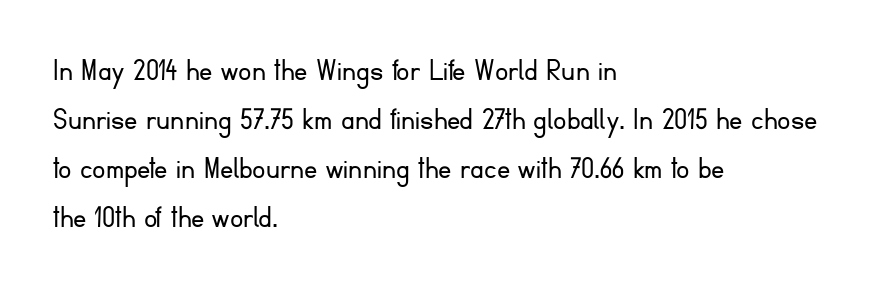
The image shows 33 px light sans-serif type, upright; set left-aligned, normal line spacing (1.48x), normal letter spacing, not underlined; low stroke contrast and a small x-height.
